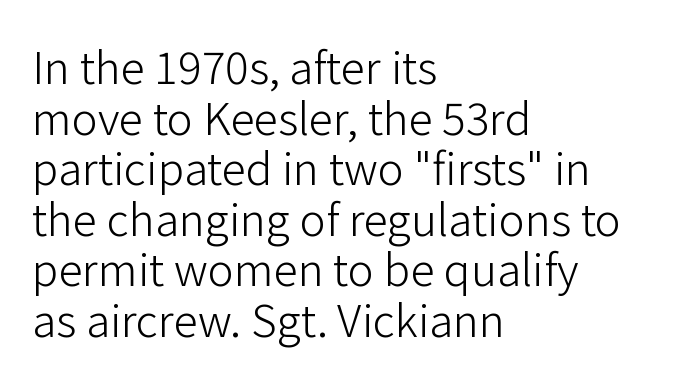
Quick note: not italic, upright. Check under the words: just untouched page. Here the designer chose a conventional face with non-uniform glyph widths. How are the letters spaced? Ordinarily, with no added tracking.
